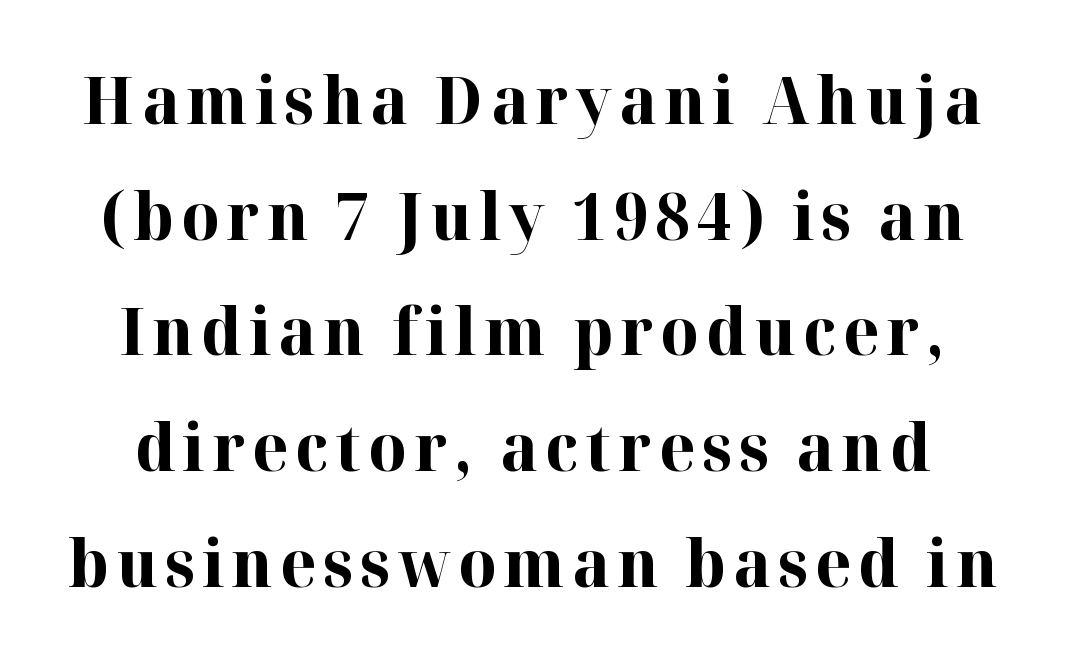
{"serif": "yes", "italic": "no", "bold": "yes", "weight": "bold", "width": "normal", "stroke_contrast": "high", "x_height": "medium", "monospaced": "no", "underline": "no", "line_spacing_ratio": 1.78, "glyph_px": 65}
